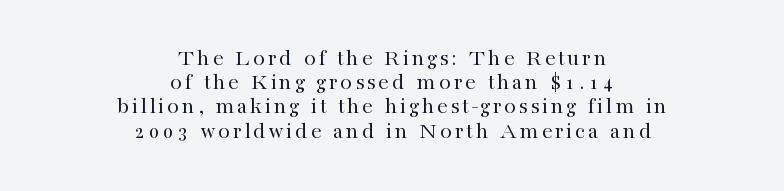
Q: Is the text bold? A: No.
Q: Is the text italic (slanted)? A: No, it is upright.
Q: Is the text underlined? A: No.
Q: How is the paragraph aligned? A: Centered.
Q: Is the spacing between lines tight, normal or loose? A: Tight.
